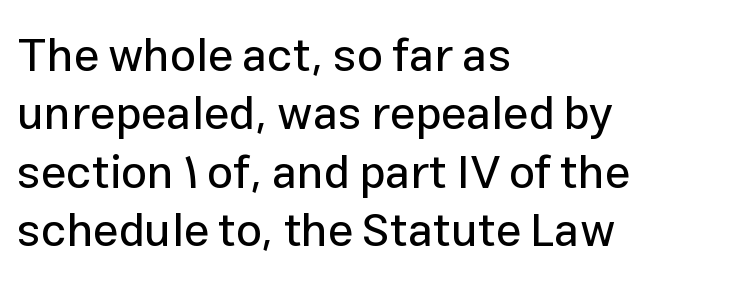
The image shows 46 px sans-serif type, upright; set left-aligned, normal line spacing (1.27x), normal letter spacing, not underlined; low stroke contrast and a medium x-height.
